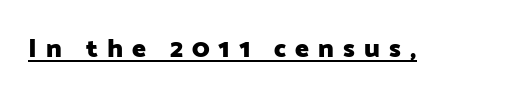
Q: Is the text bold? A: Yes.
Q: Is the text italic (slanted)? A: No, it is upright.
Q: Is the text underlined? A: Yes.
Q: Is the spacing between letters normal or unusually wide? A: Unusually wide.
